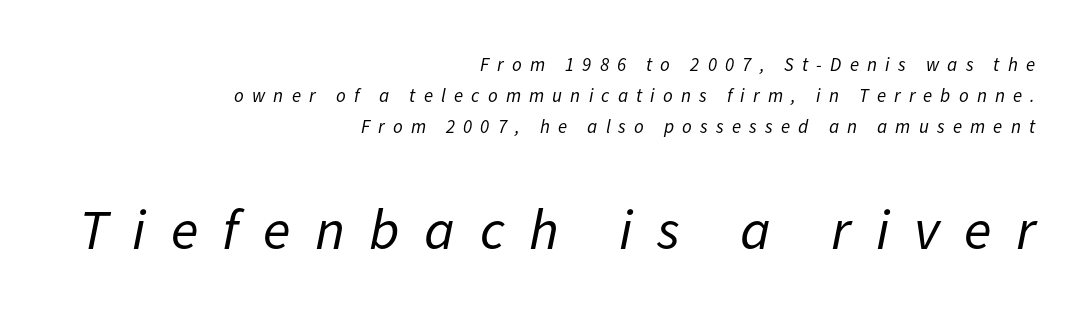
{"italic": "yes", "lean": "right", "slant_degrees": 11, "bold": "no", "weight": "regular", "width": "normal", "stroke_contrast": "low", "x_height": "medium", "monospaced": "no", "underline": "no", "align": "right", "line_spacing": "normal", "line_spacing_ratio": 1.63, "letter_spacing": "wide", "letter_spacing_em": 0.43, "larger_block": "second", "size_ratio": 3.0, "glyph_px": 57}
